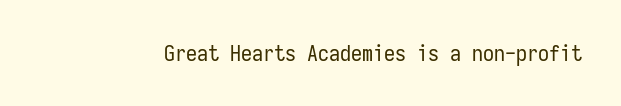
The space directly below the letters is spotless. Quick note: not italic, upright. The line texture is even and compact thanks to regular tracking. These glyphs show unthickened strokes, regular width or finer.
